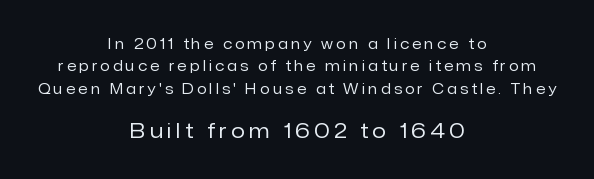
A student would call this center alignment; a typographer would say set centered. Clear beneath every line of the passage. No chunkiness to these letters — they're not bold. The type is letterspaced generously, with wide tracking. Top chunk: small. Bottom chunk: large. Vertical spacing — default.
